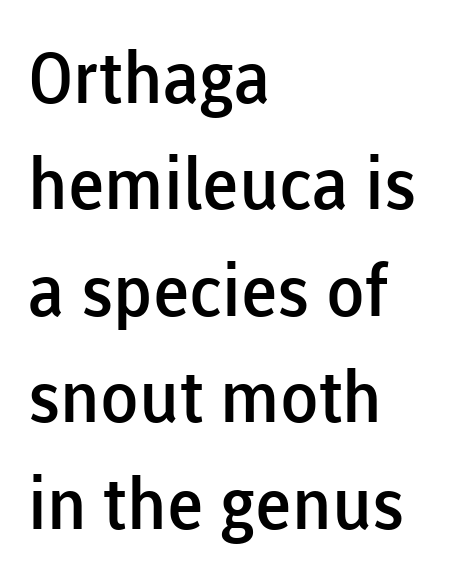
Nobody touched the tracking dial on this one. Descenders are the only things crossing below the line. Vertically, the passage feels balanced, rows spaced as you'd expect. The strokes are fattened partway — semibold, not bold. Stroke terminals: plain, sans-serif. The axis of the letterforms is exactly vertical.
